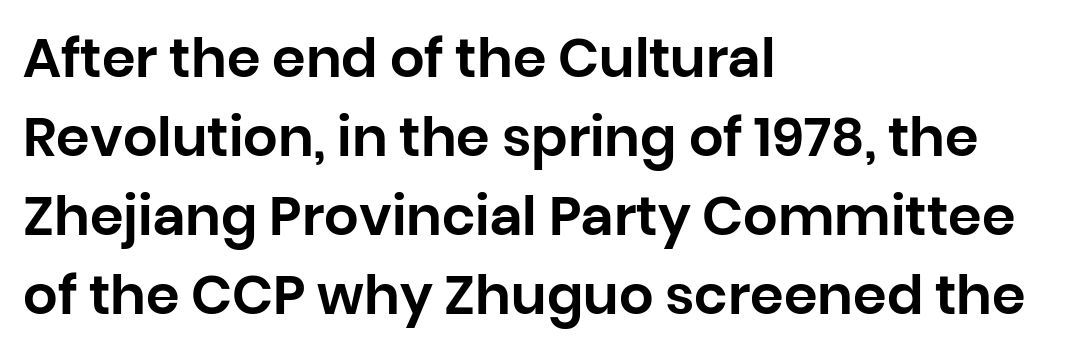
{"serif": "no", "italic": "no", "width": "normal", "stroke_contrast": "low", "x_height": "large", "monospaced": "no", "underline": "no", "align": "left", "line_spacing": "normal", "line_spacing_ratio": 1.46, "letter_spacing": "normal", "letter_spacing_em": 0.0, "glyph_px": 54}
